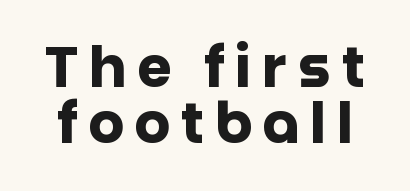
Q: Is the text bold? A: Yes.
Q: Is the text italic (slanted)? A: No, it is upright.
Q: Is the typeface a serif or a sans-serif typeface? A: Sans-serif.
Q: Is the text underlined? A: No.
Q: Is the spacing between lines tight, normal or loose? A: Tight.
Q: Width (condensed, normal, or wide)? A: Normal.
Q: Stroke contrast? A: Low.
Q: x-height? A: Large.
Q: Monospaced? A: No.
